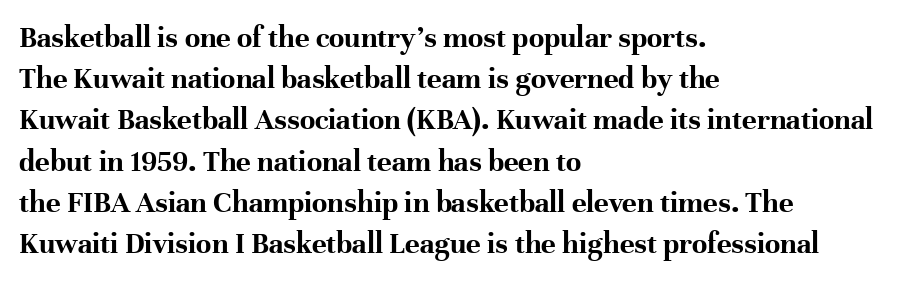
The image shows 31 px bold serif type, upright; set left-aligned, normal line spacing (1.33x), normal letter spacing, not underlined; high stroke contrast and a medium x-height.
